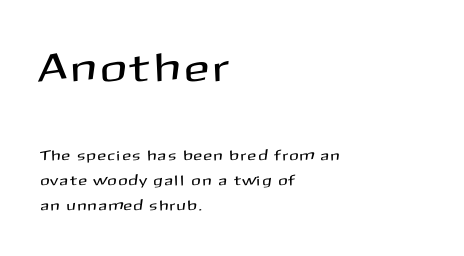
Is the block centered? No — it sits flush against the left margin. Posture: straight, roman, zero tilt. Between these two stacked blocks, the higher one wins on size. Are there feet on the stems? There aren't — it's a sans. This sample has the flowing, uneven cadence of proportional lettering. The space beneath each line is pristine and unruled.
